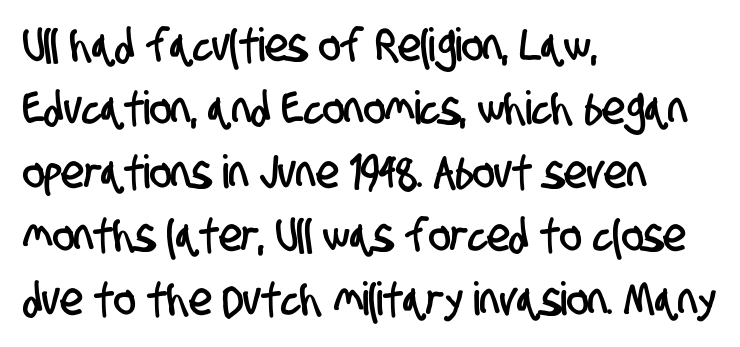
Do the characters align in a grid? No, the font is proportional. What kind of face is this? One without serifs — a sans. Characters follow at the spacing the type designer built in. Line beginnings align vertically; line endings do not. Notice how descenders clear the ascenders below comfortably — that's standard leading.
